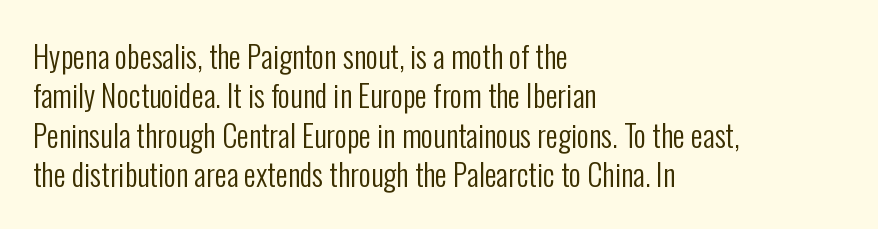
The image shows 30 px regular-weight, condensed sans-serif type, upright; set left-aligned, normal line spacing (1.31x), normal letter spacing, not underlined; low stroke contrast and a medium x-height.
